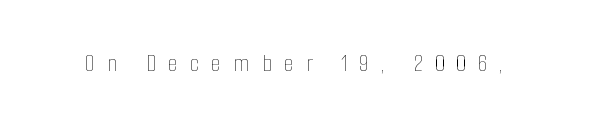
Tracking value appears strongly positive — letters spread wide. Bold? No — there's no thickening of the strokes. Nobody drew a line under any word here. Nope, not italic — everything's standing straight.
